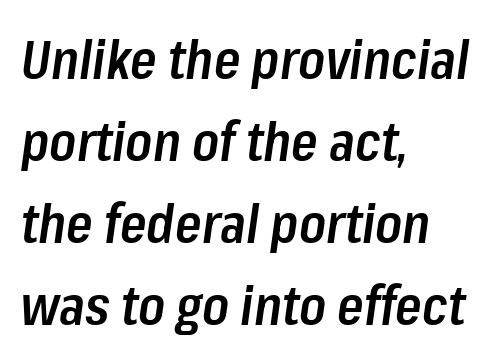
The image shows 54 px semibold, condensed type, italic (leaning right); set left-aligned, normal line spacing (1.52x), normal letter spacing, not underlined; low stroke contrast and a medium x-height.
